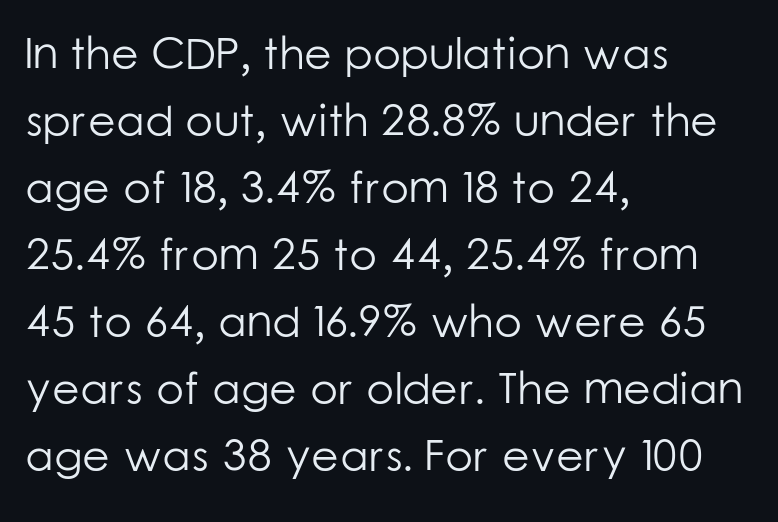
Q: Is the text bold? A: No.
Q: Is the text italic (slanted)? A: No, it is upright.
Q: Is the typeface a serif or a sans-serif typeface? A: Sans-serif.
Q: Is the text underlined? A: No.
Q: How is the paragraph aligned? A: Left-aligned.
Q: Is the spacing between letters normal or unusually wide? A: Normal.
Q: Is the spacing between lines tight, normal or loose? A: Normal.
Q: Width (condensed, normal, or wide)? A: Normal.
Q: Stroke contrast? A: Low.
Q: x-height? A: Medium.
Q: Monospaced? A: No.
